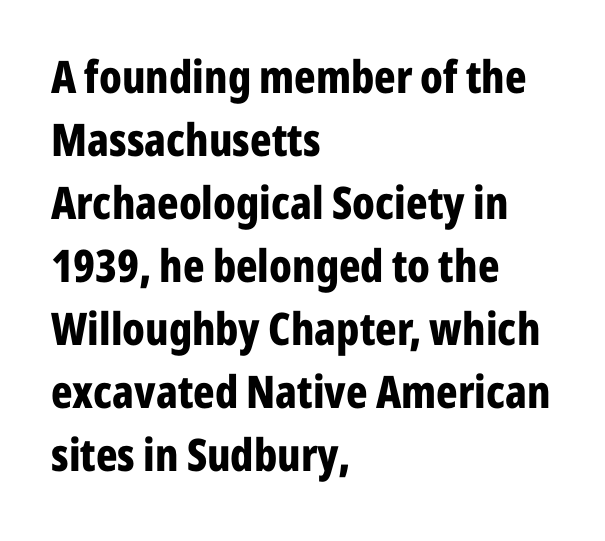
Q: Is the text bold? A: Yes.
Q: Is the text italic (slanted)? A: No, it is upright.
Q: Is the typeface a serif or a sans-serif typeface? A: Sans-serif.
Q: Is the text underlined? A: No.
Q: How is the paragraph aligned? A: Left-aligned.
Q: Is the spacing between letters normal or unusually wide? A: Normal.
Q: Is the spacing between lines tight, normal or loose? A: Normal.
Q: Width (condensed, normal, or wide)? A: Condensed.
Q: Stroke contrast? A: Low.
Q: x-height? A: Medium.
Q: Monospaced? A: No.
